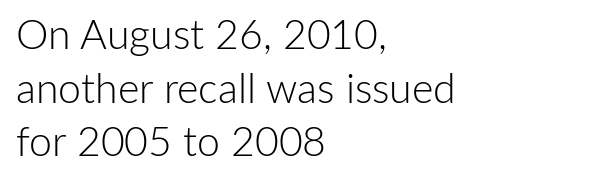
The image shows 41 px light sans-serif type, upright; set left-aligned, normal line spacing (1.31x), normal letter spacing, not underlined; low stroke contrast and a medium x-height.
